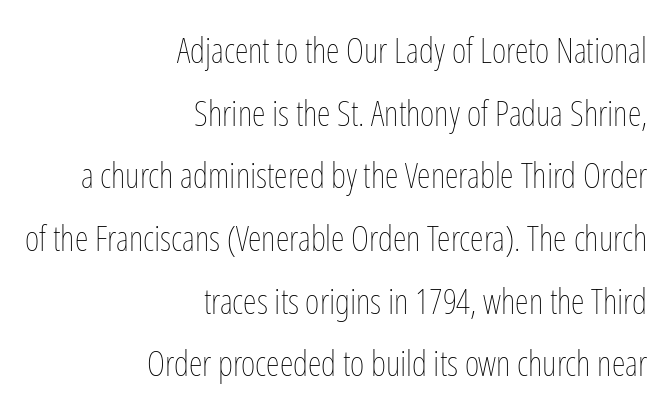
The letters advance in unequal steps, a hallmark of proportional type. Heft: none added — not bold. Compared with typical body copy, the letter spacing here is the same. The baseline area is clear. The compositor pushed each line to the right boundary.
